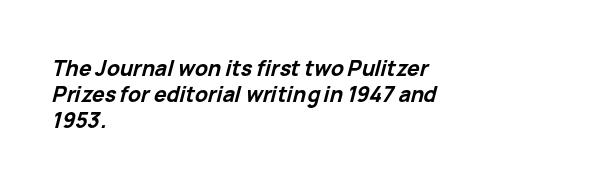
Q: Is the text bold? A: Yes.
Q: Is the text italic (slanted)? A: Yes, it leans right by about 15 degrees.
Q: Is the text underlined? A: No.
Q: How is the paragraph aligned? A: Left-aligned.
Q: Is the spacing between letters normal or unusually wide? A: Normal.
